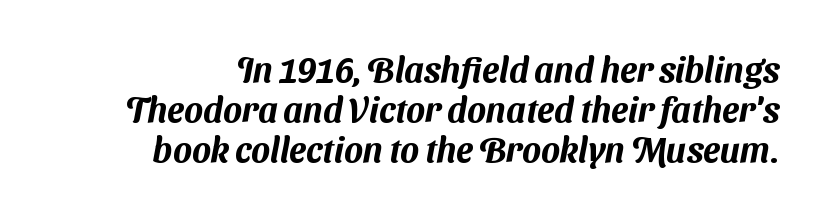
{"serif": "no", "width": "normal", "stroke_contrast": "medium", "x_height": "medium", "monospaced": "no", "underline": "no", "line_spacing": "tight", "line_spacing_ratio": 1.14, "letter_spacing": "normal", "letter_spacing_em": 0.0, "glyph_px": 35}
